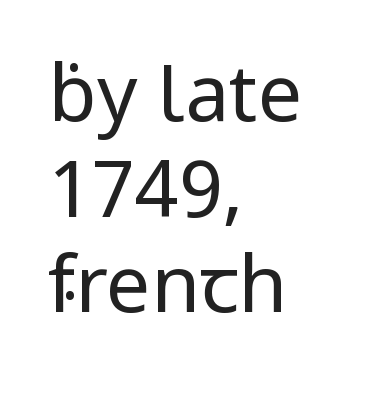
Q: Is the text bold? A: No.
Q: Is the text italic (slanted)? A: No, it is upright.
Q: Is the typeface a serif or a sans-serif typeface? A: Sans-serif.
Q: Is the text underlined? A: No.
Q: How is the paragraph aligned? A: Left-aligned.
Q: Is the spacing between letters normal or unusually wide? A: Normal.
Q: Width (condensed, normal, or wide)? A: Normal.
Q: Stroke contrast? A: Low.
Q: x-height? A: Medium.
Q: Monospaced? A: No.
